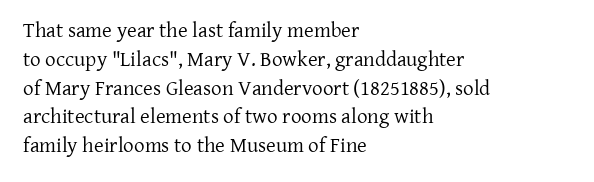
Q: Is the text bold? A: No.
Q: Is the text italic (slanted)? A: No, it is upright.
Q: Is the text underlined? A: No.
Q: How is the paragraph aligned? A: Left-aligned.
Q: Is the spacing between letters normal or unusually wide? A: Normal.
Q: Is the spacing between lines tight, normal or loose? A: Normal.
